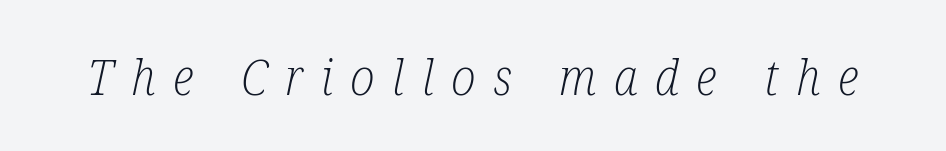
The tracking jumps out immediately: characters are airy and widely separated. This sample has the flowing, uneven cadence of proportional lettering. The font's italic variant was chosen for this text. Observe the serifs anchoring each vertical stroke in this sample. The weight tops out at a normal text grade.
